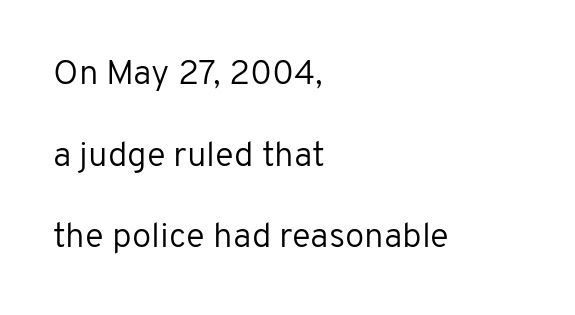
Do the characters align in a grid? No, the font is proportional. The designer dialed line spacing up above the default. Unmarked baselines from the first word to the last. Nope, not italic — everything's standing straight. This reads as an unemphasized weight, regular at the heaviest.
